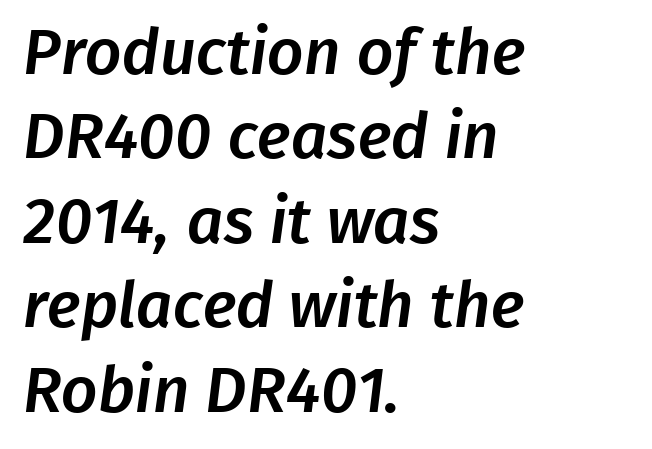
Q: Is the typeface a serif or a sans-serif typeface? A: Sans-serif.
Q: Is the text underlined? A: No.
Q: How is the paragraph aligned? A: Left-aligned.
Q: Is the spacing between letters normal or unusually wide? A: Normal.
Q: Is the spacing between lines tight, normal or loose? A: Normal.
Q: Width (condensed, normal, or wide)? A: Normal.
Q: Stroke contrast? A: Low.
Q: x-height? A: Medium.
Q: Monospaced? A: No.
